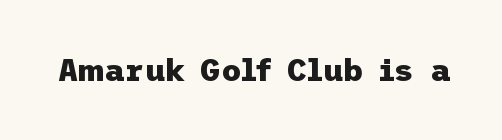
Q: Is the text bold? A: Yes.
Q: Is the text italic (slanted)? A: No, it is upright.
Q: Is the typeface a serif or a sans-serif typeface? A: Sans-serif.
Q: Is the text underlined? A: No.
Q: Is the spacing between letters normal or unusually wide? A: Normal.
Q: Width (condensed, normal, or wide)? A: Normal.
Q: Stroke contrast? A: Low.
Q: x-height? A: Medium.
